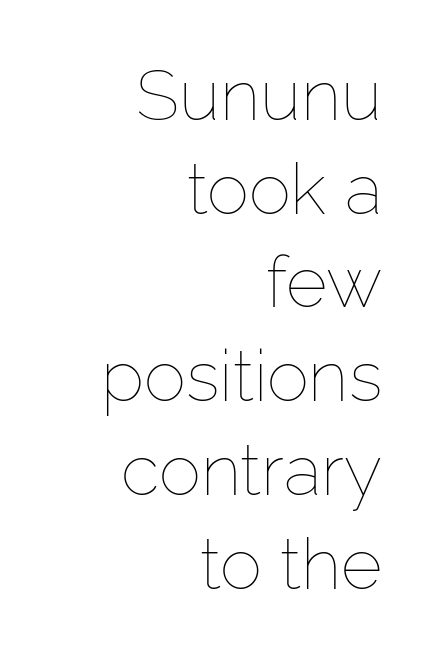
{"italic": "no", "bold": "no", "weight": "thin", "width": "normal", "stroke_contrast": "low", "x_height": "medium", "monospaced": "no", "underline": "no", "align": "right", "line_spacing": "normal", "line_spacing_ratio": 1.32, "letter_spacing": "normal", "letter_spacing_em": 0.0, "glyph_px": 71}
